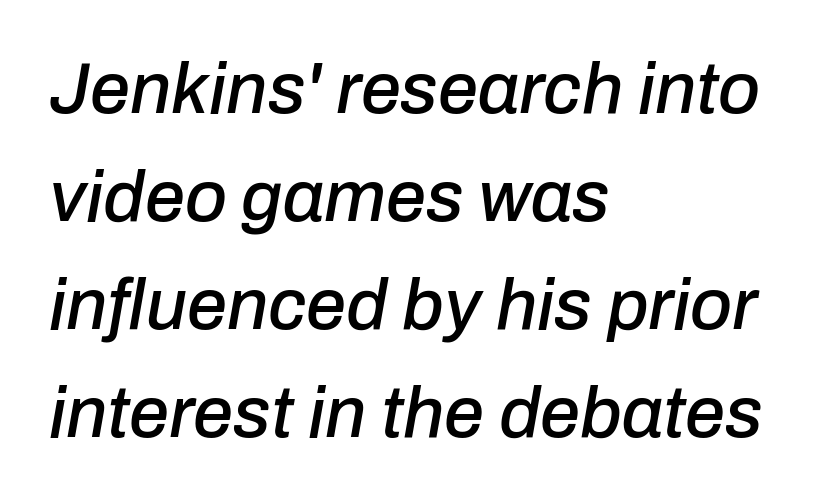
{"italic": "yes", "lean": "right", "slant_degrees": 10, "width": "normal", "stroke_contrast": "low", "x_height": "medium", "monospaced": "no", "underline": "no", "align": "left", "line_spacing": "normal", "line_spacing_ratio": 1.5, "letter_spacing": "normal", "letter_spacing_em": 0.0, "glyph_px": 72}
